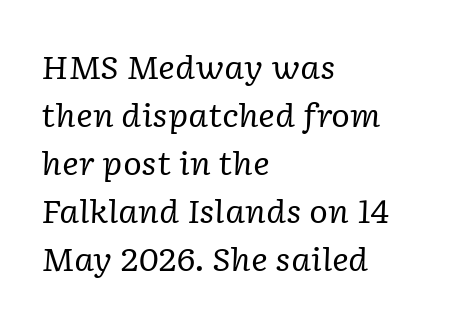
Descender tails drop into unmarked territory. The face used here is rendered with its standard letterfit. What's the leading like? Ordinary, nothing unusual. Notice how the passage keeps a crisp vertical edge on the left only. Each letter keeps its own natural width here, so spacing adapts to shape. The letters look calm and open, with moderate or lighter stems.
